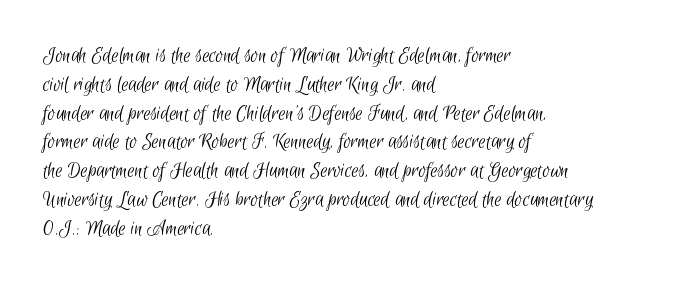
The image shows 22 px text type; set left-aligned, normal line spacing (1.31x), normal letter spacing, not underlined.
